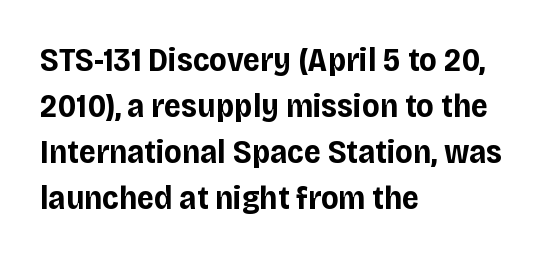
Is this a sans? Yes — the strokes have no serifs. Compared with a centered layout, this one pins lines to the left instead. The lettering holds an erect, upright posture throughout. Spacing verdict: proportional, widths tailored to each character.
